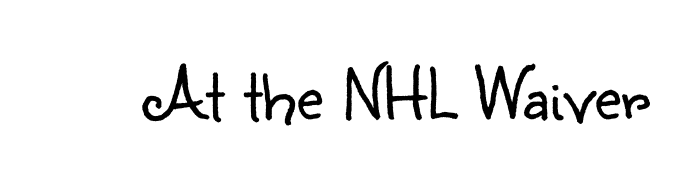
The words here are not underlined. Posture: upright roman. The passage shown is not bold in any degree. Proportional: the letters do not fall into vertical columns.
